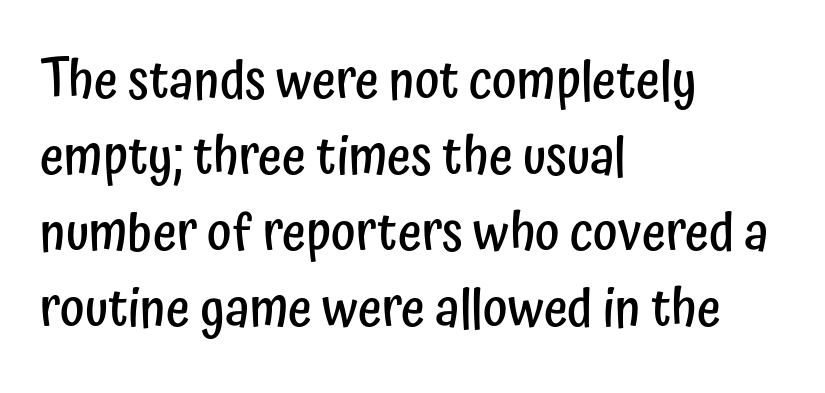
Q: Is the text bold? A: Semi-bold.
Q: Is the text italic (slanted)? A: No, it is upright.
Q: Is the typeface a serif or a sans-serif typeface? A: Sans-serif.
Q: Is the text underlined? A: No.
Q: How is the paragraph aligned? A: Left-aligned.
Q: Is the spacing between letters normal or unusually wide? A: Normal.
Q: Is the spacing between lines tight, normal or loose? A: Normal.
Q: Width (condensed, normal, or wide)? A: Condensed.
Q: Stroke contrast? A: Low.
Q: x-height? A: Medium.
Q: Monospaced? A: No.
